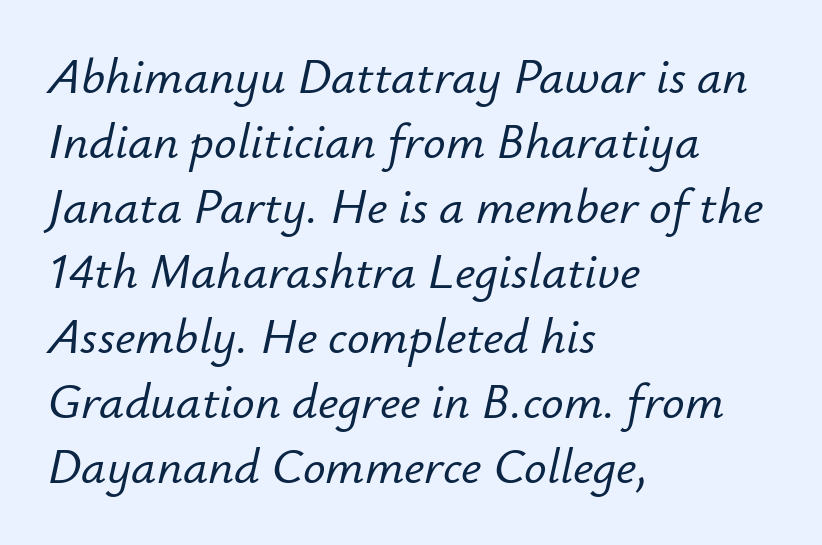
{"italic": "yes", "lean": "right", "slant_degrees": 12, "width": "normal", "stroke_contrast": "low", "x_height": "small", "monospaced": "no", "underline": "no", "align": "left", "line_spacing": "normal", "line_spacing_ratio": 1.3, "letter_spacing": "normal", "letter_spacing_em": 0.0, "glyph_px": 50}
